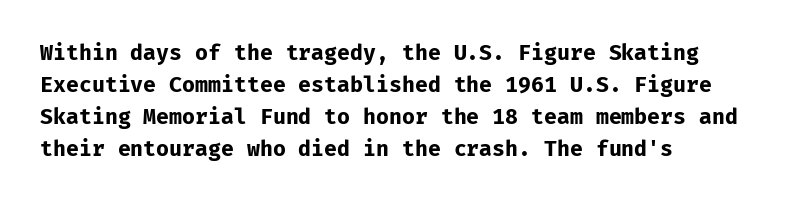
{"italic": "no", "bold": "yes", "underline": "no", "align": "left", "line_spacing": "normal", "line_spacing_ratio": 1.53, "letter_spacing": "normal", "letter_spacing_em": 0.0, "glyph_px": 21}
